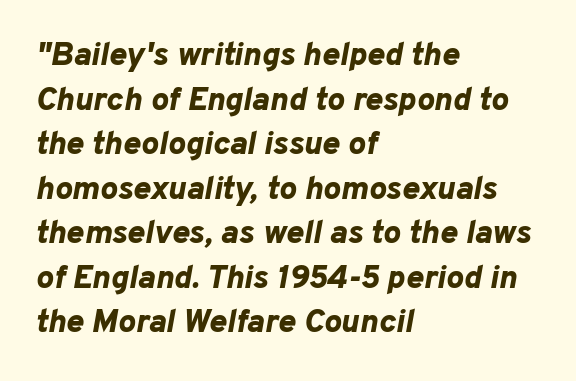
Q: Is the text bold? A: Yes.
Q: Is the text italic (slanted)? A: Yes, it leans right by about 10 degrees.
Q: Is the text underlined? A: No.
Q: How is the paragraph aligned? A: Left-aligned.
Q: Is the spacing between letters normal or unusually wide? A: Normal.
Q: Is the spacing between lines tight, normal or loose? A: Normal.
Q: Width (condensed, normal, or wide)? A: Normal.
Q: Stroke contrast? A: Low.
Q: x-height? A: Medium.
Q: Monospaced? A: No.
